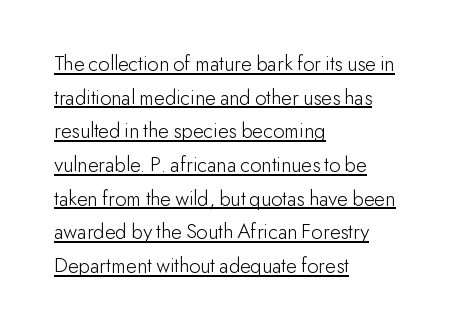
{"italic": "no", "bold": "no", "underline": "yes", "align": "left", "line_spacing": "normal", "line_spacing_ratio": 1.53, "letter_spacing": "normal", "letter_spacing_em": 0.0, "glyph_px": 22}
